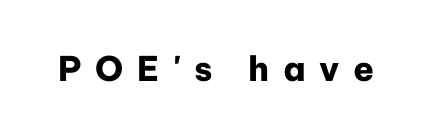
The image shows 34 px heavy sans-serif type, upright; set unusually wide letter spacing (+0.4 em), not underlined; low stroke contrast and a medium x-height.
